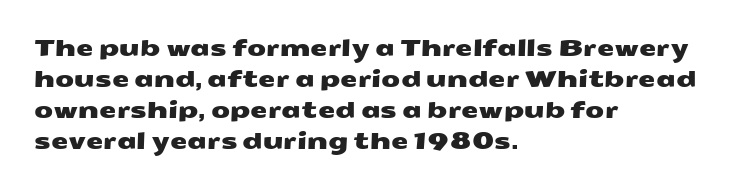
In CSS terms this would be text-align: left. Type without underlining. Does the leading feel generous? No, just average. Does extra space separate the letters? No, they use regular spacing.
